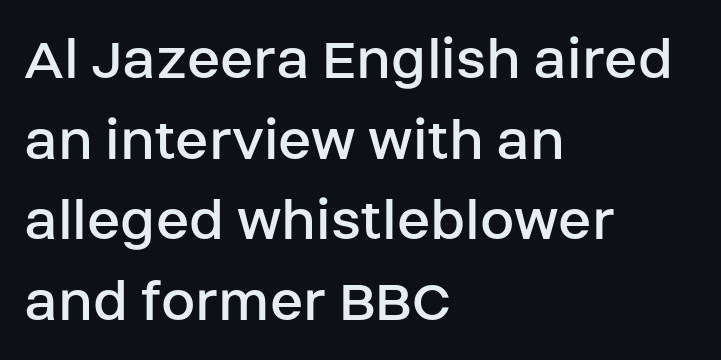
The specimen reads as upright at a glance. The rag falls on the right side of this text block. Each letter keeps its own natural width here, so spacing adapts to shape. Note: no serifs on the glyphs. No chunkiness to these letters — they're not bold. The line-height multiplier appears to be the usual default.
